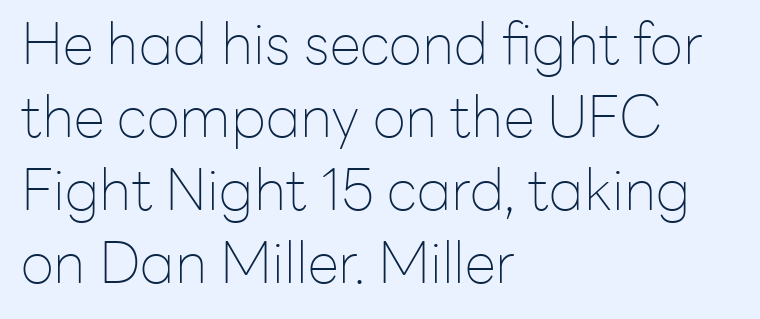
The image shows 57 px thin sans-serif type, upright; set left-aligned, normal line spacing (1.28x), normal letter spacing, not underlined; low stroke contrast and a medium x-height.
